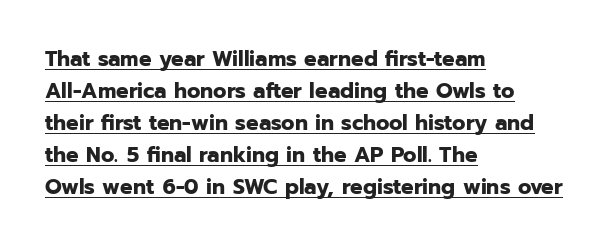
The image shows 22 px bold type, upright; set left-aligned, normal line spacing (1.45x), normal letter spacing, underlined.
